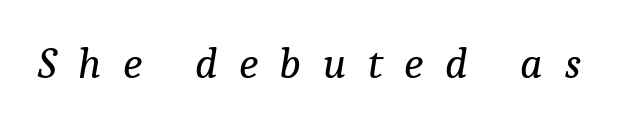
Q: Is the text bold? A: No.
Q: Is the text italic (slanted)? A: Yes, it leans right by about 9 degrees.
Q: Is the typeface a serif or a sans-serif typeface? A: Serif.
Q: Is the text underlined? A: No.
Q: Is the spacing between letters normal or unusually wide? A: Unusually wide.
Q: Width (condensed, normal, or wide)? A: Normal.
Q: Stroke contrast? A: Low.
Q: x-height? A: Medium.
Q: Monospaced? A: No.
